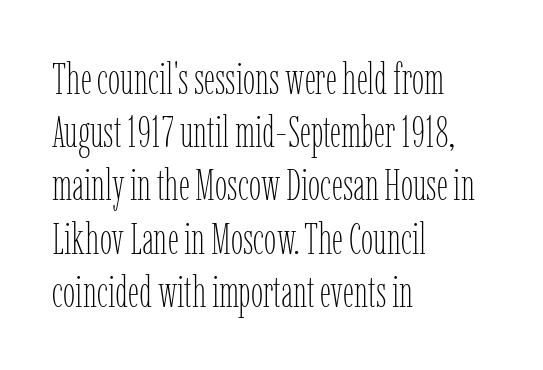
Q: Is the text bold? A: No.
Q: Is the text italic (slanted)? A: No, it is upright.
Q: Is the text underlined? A: No.
Q: How is the paragraph aligned? A: Left-aligned.
Q: Is the spacing between letters normal or unusually wide? A: Normal.
Q: Width (condensed, normal, or wide)? A: Condensed.
Q: Stroke contrast? A: Low.
Q: x-height? A: Medium.
Q: Monospaced? A: No.
